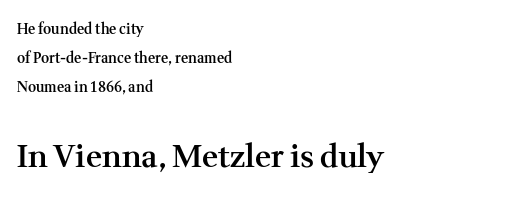
The image shows 31 px semibold serif type, upright; set left-aligned, loose line spacing (2.08x), normal letter spacing, not underlined; the second (bottom) block is 2.21x larger; medium stroke contrast and a medium x-height.
